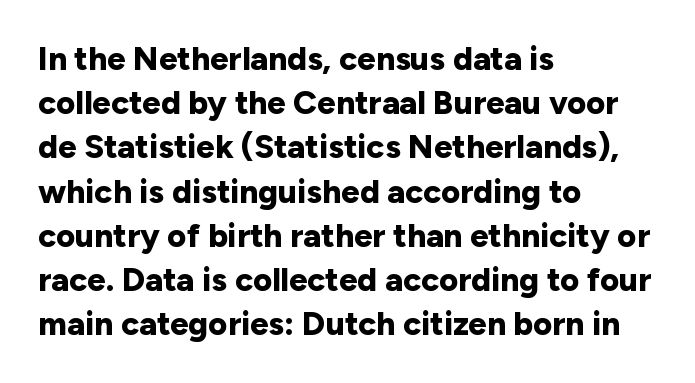
Q: Is the text bold? A: Yes.
Q: Is the text italic (slanted)? A: No, it is upright.
Q: Is the typeface a serif or a sans-serif typeface? A: Sans-serif.
Q: Is the text underlined? A: No.
Q: How is the paragraph aligned? A: Left-aligned.
Q: Is the spacing between letters normal or unusually wide? A: Normal.
Q: Is the spacing between lines tight, normal or loose? A: Normal.
Q: Width (condensed, normal, or wide)? A: Normal.
Q: Stroke contrast? A: Low.
Q: x-height? A: Medium.
Q: Monospaced? A: No.
